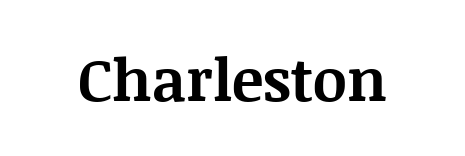
The face used here is seriffed, in the tradition of book romans. Each glyph is drawn with heavy, bold strokes. If you drew a line through each stem, it would be perfectly vertical. The baseline area is clear. The type is set solid horizontally, with unmodified tracking. The passage shown is typed in a proportional face where columns would drift.
